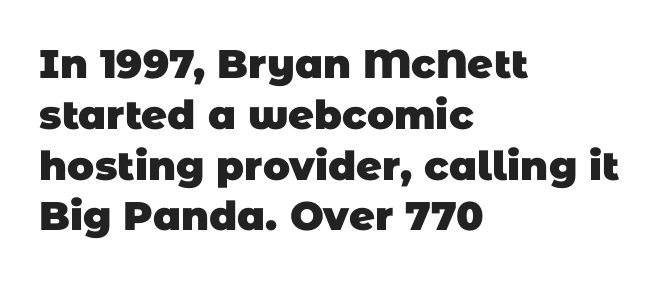
{"serif": "no", "bold": "yes", "weight": "heavy", "width": "normal", "stroke_contrast": "low", "x_height": "large", "monospaced": "no", "underline": "no", "align": "left", "line_spacing": "normal", "line_spacing_ratio": 1.27, "letter_spacing": "normal", "letter_spacing_em": 0.0, "glyph_px": 40}
